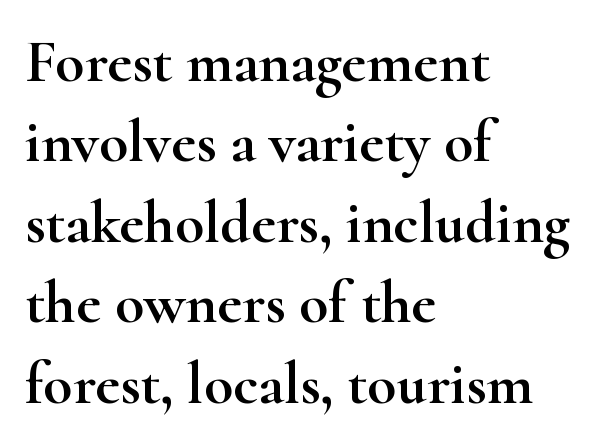
{"serif": "yes", "italic": "no", "width": "wide", "stroke_contrast": "high", "x_height": "small", "monospaced": "no", "underline": "no", "align": "left", "line_spacing": "normal", "line_spacing_ratio": 1.34, "letter_spacing": "normal", "letter_spacing_em": 0.0, "glyph_px": 60}
